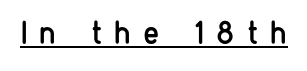
Q: Is the text bold? A: No.
Q: Is the text italic (slanted)? A: No, it is upright.
Q: Is the typeface a serif or a sans-serif typeface? A: Sans-serif.
Q: Is the text underlined? A: Yes.
Q: Is the spacing between letters normal or unusually wide? A: Unusually wide.
Q: Width (condensed, normal, or wide)? A: Condensed.
Q: Stroke contrast? A: Low.
Q: x-height? A: Medium.
Q: Monospaced? A: No.
